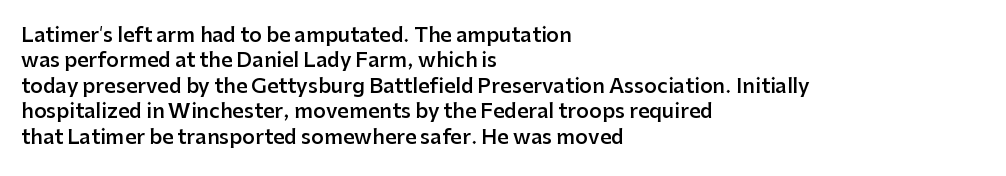
{"italic": "no", "bold": "semi", "underline": "no", "align": "left", "line_spacing": "normal", "line_spacing_ratio": 1.27, "letter_spacing": "normal", "letter_spacing_em": 0.0, "glyph_px": 20}
